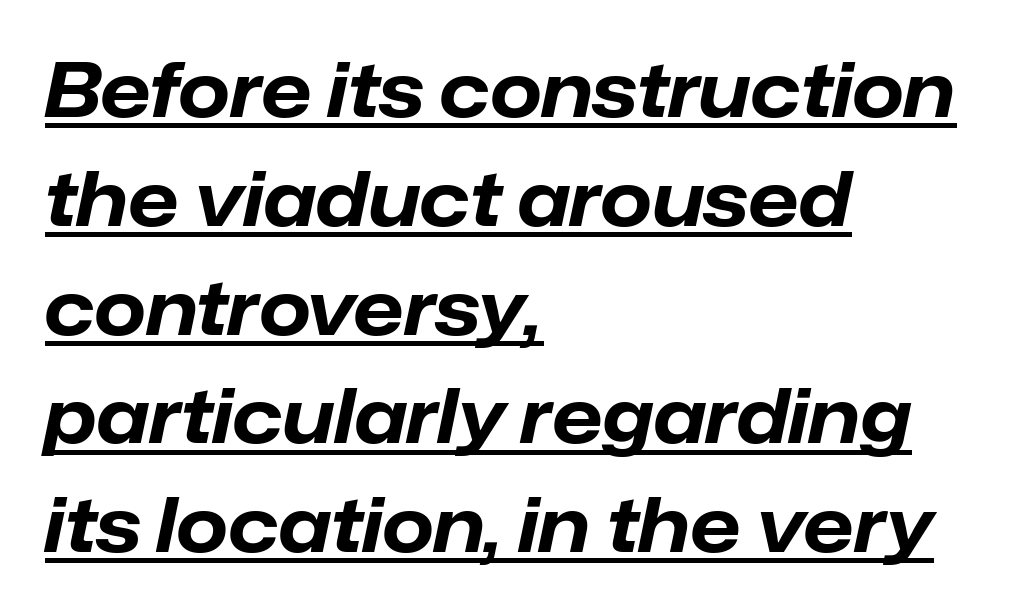
The image shows 74 px bold type, italic (leaning right); set left-aligned, normal line spacing (1.47x), normal letter spacing, underlined; low stroke contrast and a medium x-height.
